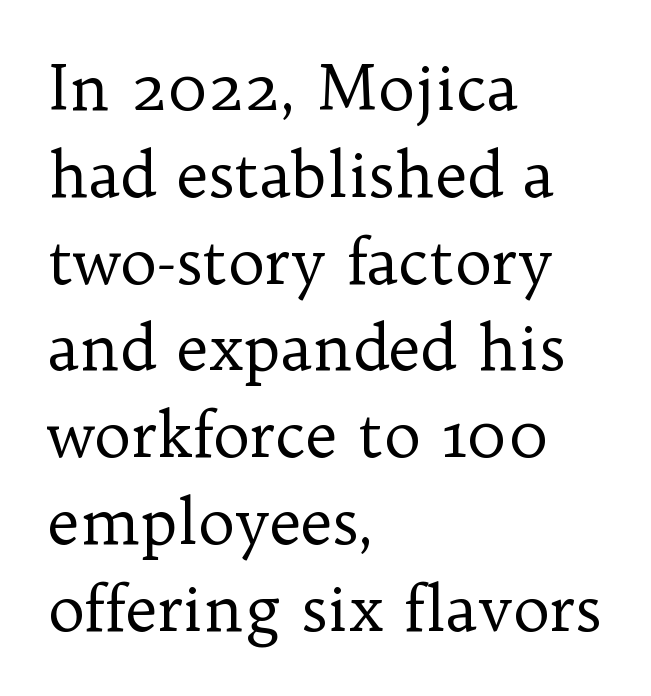
The image shows 62 px regular-weight serif type, upright; set left-aligned, normal line spacing (1.4x), normal letter spacing, not underlined; low stroke contrast and a medium x-height.
